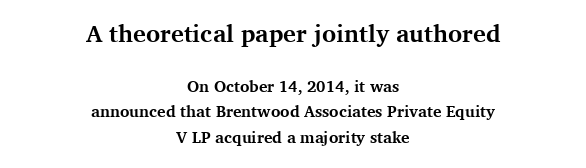
The image shows 24 px bold type, upright; set centered, normal line spacing (1.58x), normal letter spacing, not underlined; the first (top) block is 1.5x larger.
